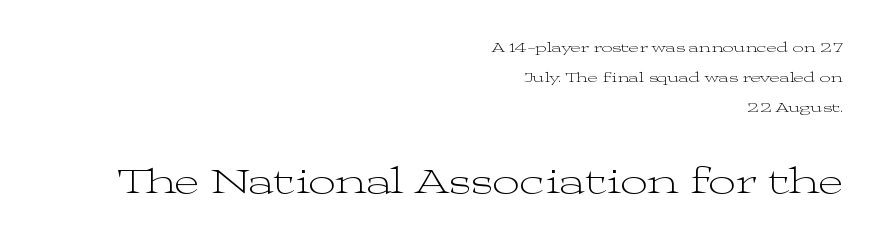
In CSS terms this would be text-align: right. The typeface chosen for these lines features serifs. Notice the wide empty band between every row — that's loose leading. You could call the tracking neutral — neither tight nor loose.
